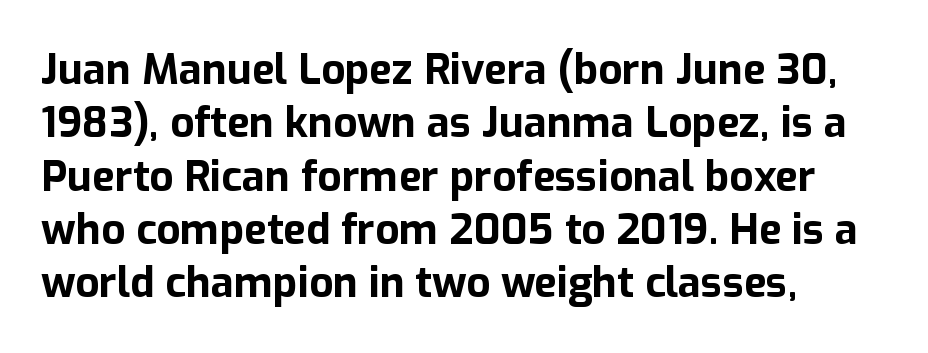
The image shows 42 px bold sans-serif type, upright; set left-aligned, normal line spacing (1.27x), normal letter spacing, not underlined; low stroke contrast and a medium x-height.
